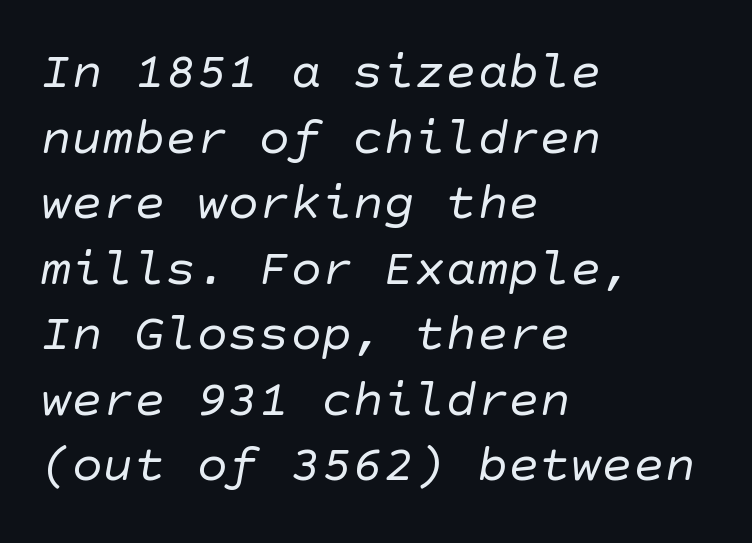
Q: Is the text bold? A: No.
Q: Is the typeface a serif or a sans-serif typeface? A: Sans-serif.
Q: Is the text underlined? A: No.
Q: How is the paragraph aligned? A: Left-aligned.
Q: Is the spacing between letters normal or unusually wide? A: Normal.
Q: Is the spacing between lines tight, normal or loose? A: Normal.
Q: Width (condensed, normal, or wide)? A: Normal.
Q: Stroke contrast? A: Low.
Q: x-height? A: Large.
